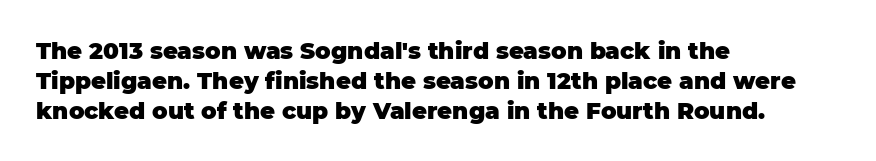
The image shows 23 px bold type, upright; set left-aligned, normal line spacing (1.3x), normal letter spacing, not underlined.
